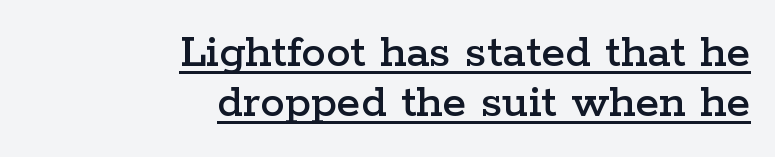
Q: Is the text italic (slanted)? A: No, it is upright.
Q: Is the typeface a serif or a sans-serif typeface? A: Serif.
Q: Is the text underlined? A: Yes.
Q: How is the paragraph aligned? A: Right-aligned.
Q: Is the spacing between letters normal or unusually wide? A: Normal.
Q: Is the spacing between lines tight, normal or loose? A: Tight.
Q: Width (condensed, normal, or wide)? A: Wide.
Q: Stroke contrast? A: Low.
Q: x-height? A: Medium.
Q: Monospaced? A: No.
